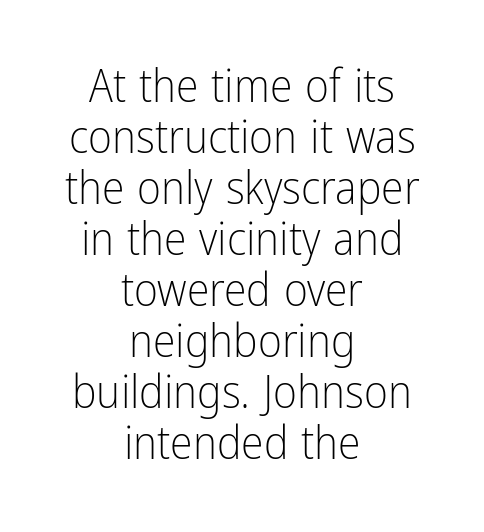
Q: Is the text bold? A: No.
Q: Is the text italic (slanted)? A: No, it is upright.
Q: Is the typeface a serif or a sans-serif typeface? A: Sans-serif.
Q: Is the text underlined? A: No.
Q: How is the paragraph aligned? A: Centered.
Q: Is the spacing between letters normal or unusually wide? A: Normal.
Q: Is the spacing between lines tight, normal or loose? A: Tight.
Q: Width (condensed, normal, or wide)? A: Condensed.
Q: Stroke contrast? A: Low.
Q: x-height? A: Medium.
Q: Monospaced? A: No.
